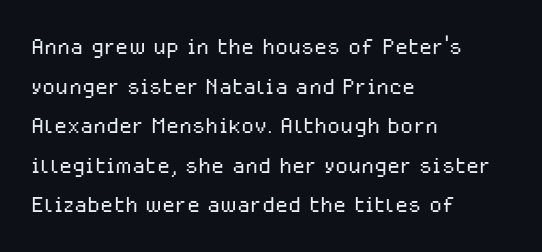
{"serif": "no", "italic": "no", "bold": "no", "weight": "light", "width": "normal", "stroke_contrast": "low", "x_height": "medium", "monospaced": "no", "underline": "no", "align": "left", "line_spacing": "normal", "line_spacing_ratio": 1.32, "letter_spacing": "normal", "letter_spacing_em": 0.0, "glyph_px": 30}
